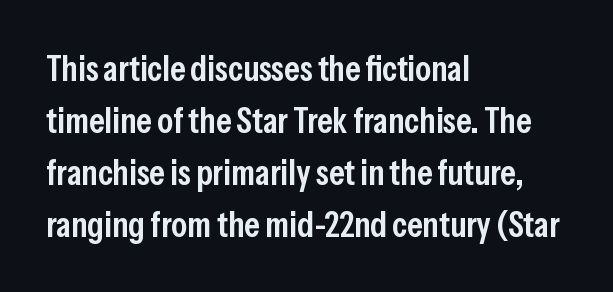
Q: Is the text bold? A: Semi-bold.
Q: Is the text italic (slanted)? A: No, it is upright.
Q: Is the typeface a serif or a sans-serif typeface? A: Sans-serif.
Q: Is the text underlined? A: No.
Q: How is the paragraph aligned? A: Left-aligned.
Q: Is the spacing between letters normal or unusually wide? A: Normal.
Q: Is the spacing between lines tight, normal or loose? A: Normal.
Q: Width (condensed, normal, or wide)? A: Condensed.
Q: Stroke contrast? A: Low.
Q: x-height? A: Medium.
Q: Monospaced? A: No.
